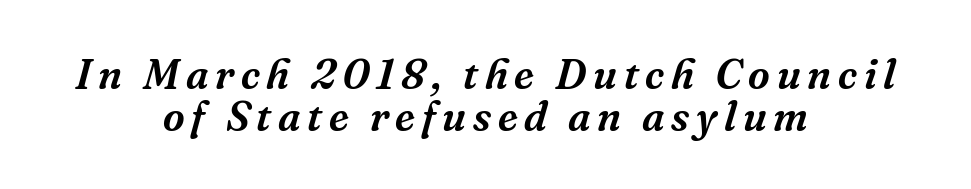
The space beneath each line is pristine and unruled. The lines are quadded center. Each letter keeps its own natural width here, so spacing adapts to shape. Stroke terminals: seriffed.
